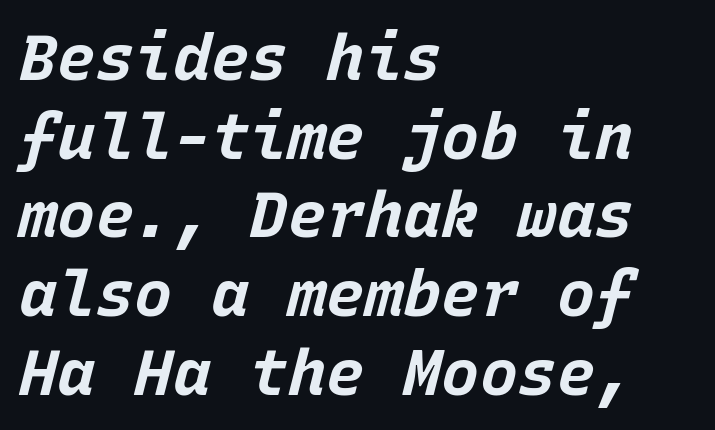
Fixed-width glyphs throughout — classic coding-font behaviour. Spacing between characters is what you'd get straight out of the box. A typesetter would mark this as italic. Beneath every word, the page is bare. The ragged edge is on the right, which tells us the setting is flush left.
